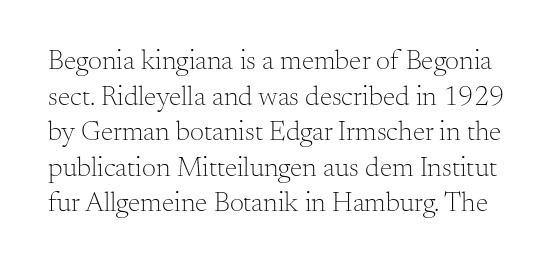
Q: Is the text bold? A: No.
Q: Is the text italic (slanted)? A: No, it is upright.
Q: Is the typeface a serif or a sans-serif typeface? A: Serif.
Q: Is the text underlined? A: No.
Q: Is the spacing between letters normal or unusually wide? A: Normal.
Q: Is the spacing between lines tight, normal or loose? A: Normal.
Q: Width (condensed, normal, or wide)? A: Normal.
Q: Stroke contrast? A: Medium.
Q: x-height? A: Small.
Q: Monospaced? A: No.
